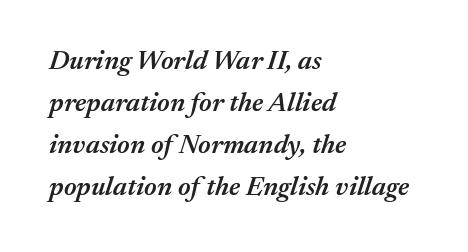
{"italic": "yes", "lean": "right", "slant_degrees": 17, "bold": "semi", "underline": "no", "align": "left", "line_spacing": "normal", "line_spacing_ratio": 1.55, "letter_spacing": "normal", "letter_spacing_em": 0.0, "glyph_px": 27}
